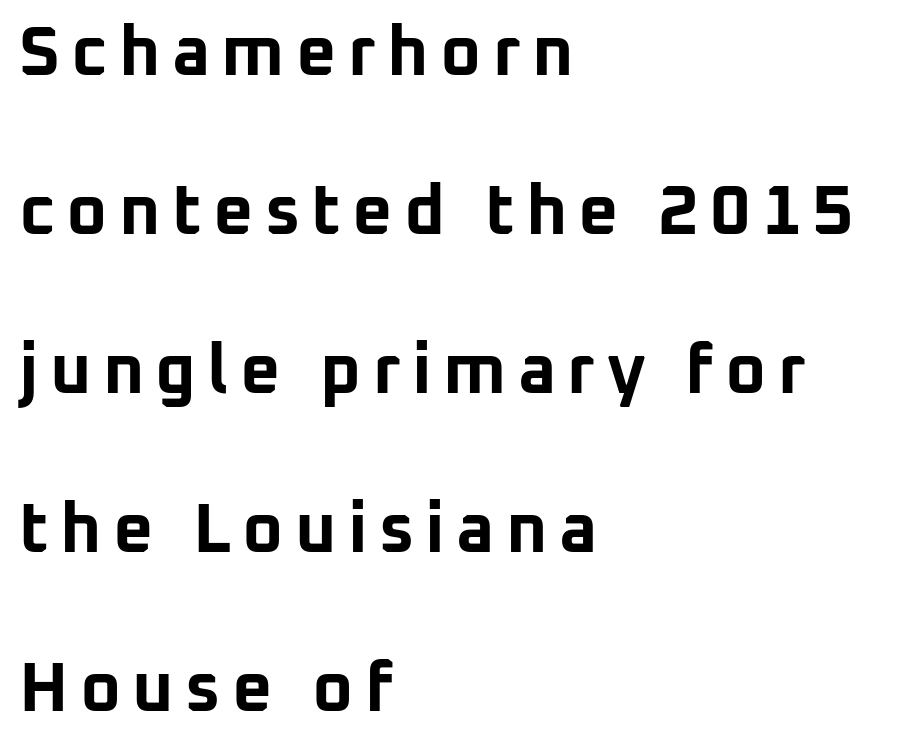
Q: Is the text bold? A: Yes.
Q: Is the text italic (slanted)? A: No, it is upright.
Q: Is the typeface a serif or a sans-serif typeface? A: Sans-serif.
Q: Is the text underlined? A: No.
Q: How is the paragraph aligned? A: Left-aligned.
Q: Is the spacing between lines tight, normal or loose? A: Loose.
Q: Width (condensed, normal, or wide)? A: Normal.
Q: Stroke contrast? A: Low.
Q: x-height? A: Medium.
Q: Monospaced? A: No.
